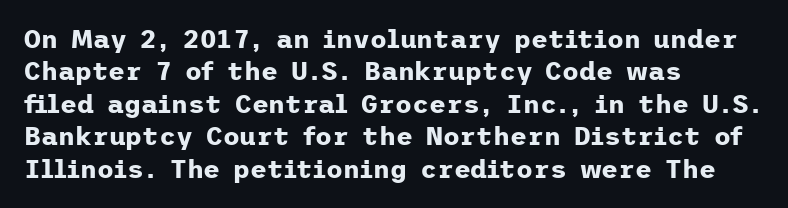
Interline gaps are of average width in this sample. Words float on clear page, feet unadorned. Weight check: bold — yes, fully. These lines were composed using upright roman letters.
